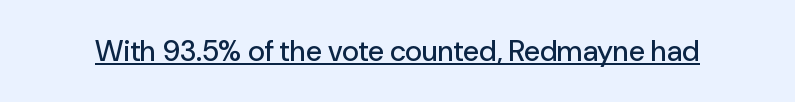
No feet cap the strokes, marking this as sans-serif type. Do the characters align in a grid? No, the font is proportional. Characters follow at the spacing the type designer built in. Glance below the letters and you will spot a drawn line. Nope, not italic — everything's standing straight.
